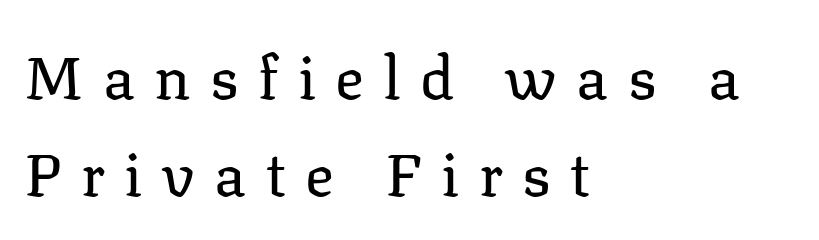
The image shows 60 px regular-weight serif type, upright; set left-aligned, normal line spacing (1.62x), unusually wide letter spacing (+0.32 em), not underlined; low stroke contrast and a medium x-height.
